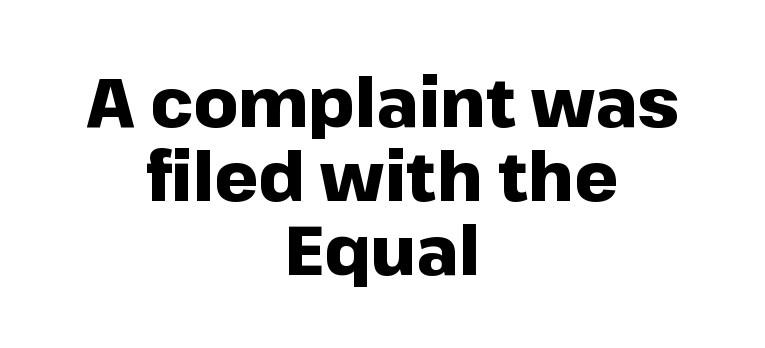
{"serif": "no", "italic": "no", "bold": "yes", "weight": "heavy", "width": "normal", "stroke_contrast": "low", "x_height": "medium", "monospaced": "no", "underline": "no", "align": "center", "line_spacing": "tight", "line_spacing_ratio": 1.07, "letter_spacing": "normal", "letter_spacing_em": 0.0, "glyph_px": 69}
